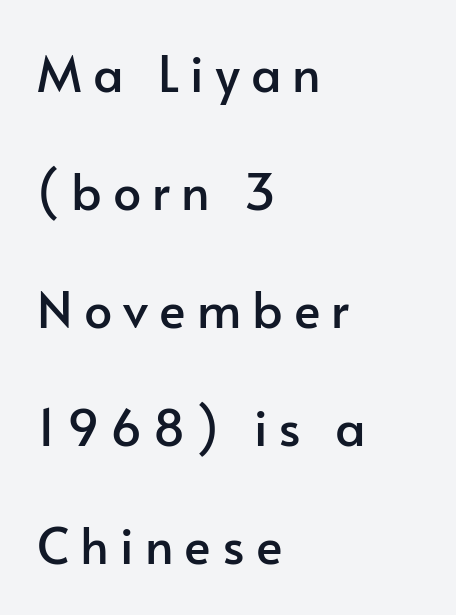
Font category for this specimen: sans-serif. Proportional: the letters do not fall into vertical columns. The face used here is rendered with a markedly widened letterfit. This sample uses an upright cut, with every glyph sitting square on the baseline. Any mark beneath the type? The region is blank.
